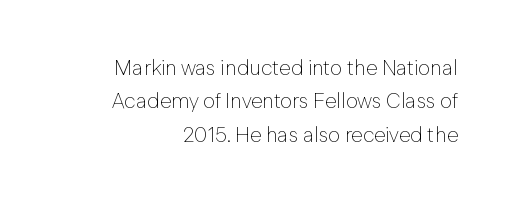
The image shows 21 px text type, upright; set right-aligned, normal line spacing (1.59x), normal letter spacing, not underlined.
